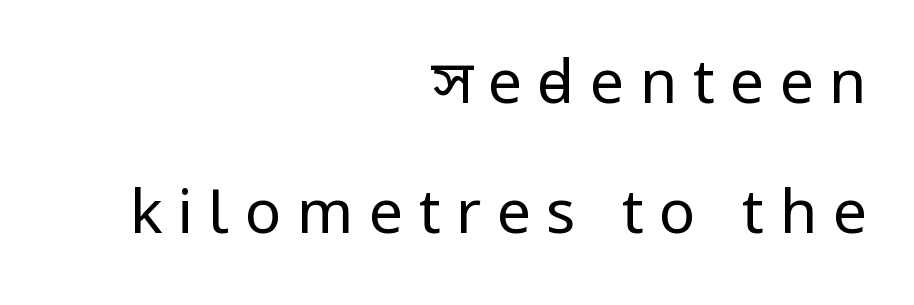
{"serif": "no", "italic": "no", "bold": "no", "weight": "regular", "width": "condensed", "stroke_contrast": "low", "x_height": "large", "monospaced": "no", "underline": "no", "align": "right", "line_spacing": "loose", "line_spacing_ratio": 2.13, "letter_spacing": "wide", "letter_spacing_em": 0.25, "glyph_px": 61}
